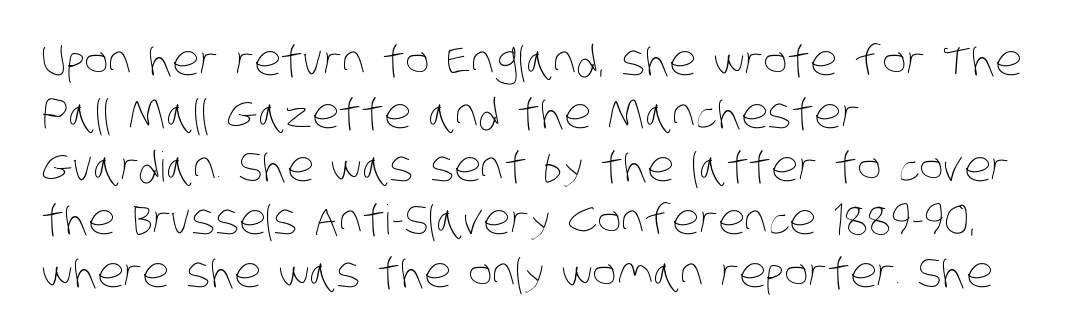
Here the designer chose a conventional face with non-uniform glyph widths. The tracking reads as untouched default to a designer's eye. The letters look calm and open, with moderate or lighter stems. How would I describe the line gaps? Plain and ordinary.
